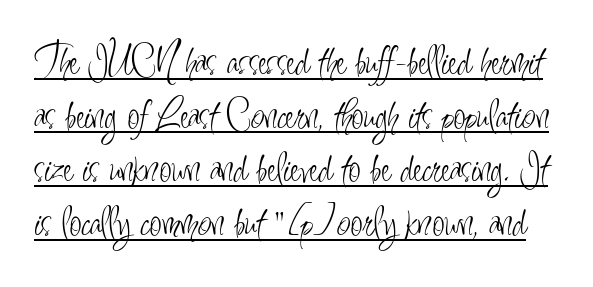
{"serif": "no", "bold": "no", "weight": "light", "width": "condensed", "stroke_contrast": "low", "x_height": "small", "monospaced": "no", "underline": "yes", "line_spacing_ratio": 1.22, "letter_spacing": "normal", "letter_spacing_em": 0.0, "glyph_px": 44}
